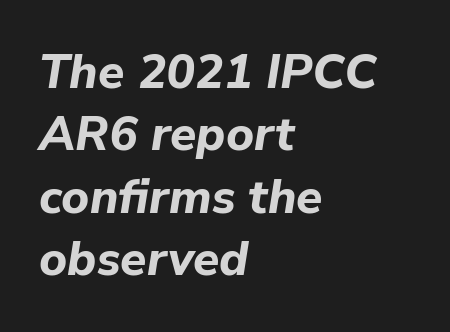
The rendering keeps characters at their native spacing. The space directly below the letters is spotless. Baseline-to-baseline distance is the conventional proportion of letter height. The face used here is proportionally spaced, like ordinary book or web type.
